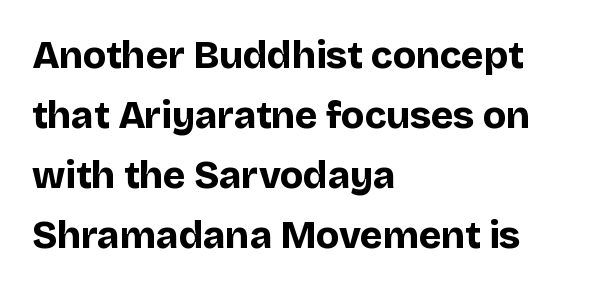
Q: Is the text bold? A: Yes.
Q: Is the text italic (slanted)? A: No, it is upright.
Q: Is the typeface a serif or a sans-serif typeface? A: Sans-serif.
Q: Is the text underlined? A: No.
Q: How is the paragraph aligned? A: Left-aligned.
Q: Is the spacing between letters normal or unusually wide? A: Normal.
Q: Is the spacing between lines tight, normal or loose? A: Normal.
Q: Width (condensed, normal, or wide)? A: Normal.
Q: Stroke contrast? A: Low.
Q: x-height? A: Large.
Q: Monospaced? A: No.
